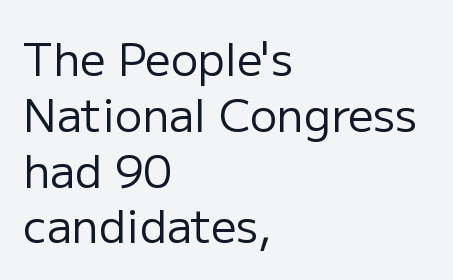
Q: Is the text bold? A: No.
Q: Is the text italic (slanted)? A: No, it is upright.
Q: Is the typeface a serif or a sans-serif typeface? A: Sans-serif.
Q: Is the text underlined? A: No.
Q: How is the paragraph aligned? A: Left-aligned.
Q: Is the spacing between letters normal or unusually wide? A: Normal.
Q: Width (condensed, normal, or wide)? A: Normal.
Q: Stroke contrast? A: Low.
Q: x-height? A: Medium.
Q: Monospaced? A: No.
